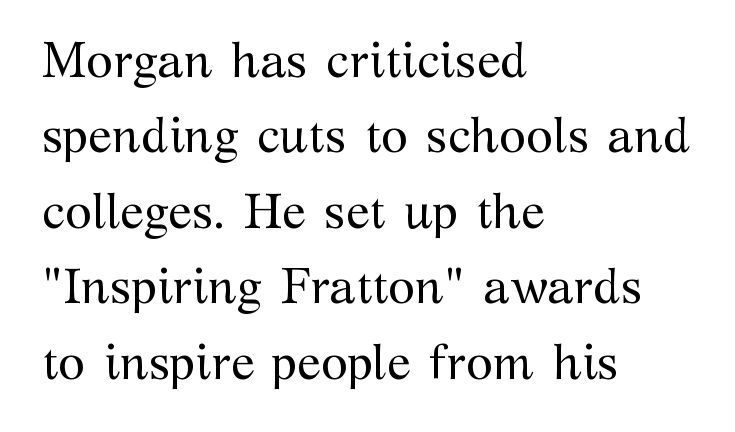
Q: Is the text bold? A: No.
Q: Is the text italic (slanted)? A: No, it is upright.
Q: Is the typeface a serif or a sans-serif typeface? A: Serif.
Q: Is the text underlined? A: No.
Q: How is the paragraph aligned? A: Left-aligned.
Q: Is the spacing between letters normal or unusually wide? A: Normal.
Q: Is the spacing between lines tight, normal or loose? A: Normal.
Q: Width (condensed, normal, or wide)? A: Normal.
Q: Stroke contrast? A: Medium.
Q: x-height? A: Medium.
Q: Monospaced? A: No.
